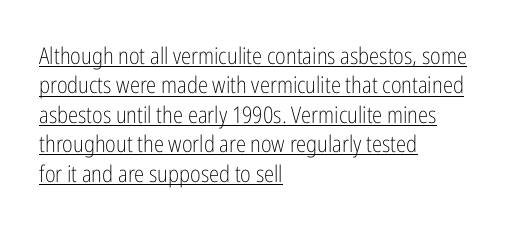
The image shows 23 px text type, upright; set left-aligned, normal line spacing (1.28x), normal letter spacing, underlined.
